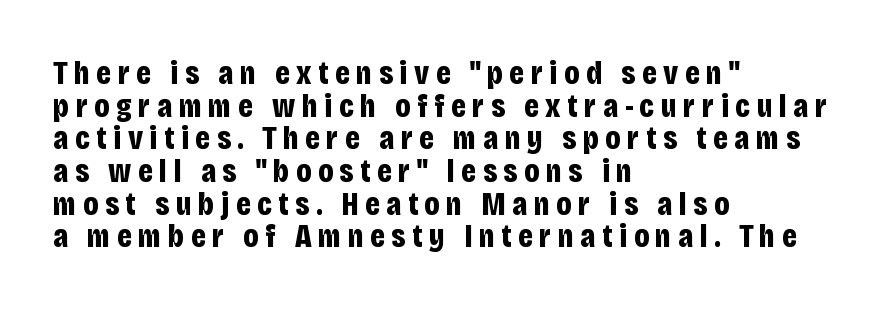
Q: Is the text bold? A: Yes.
Q: Is the text italic (slanted)? A: No, it is upright.
Q: Is the typeface a serif or a sans-serif typeface? A: Sans-serif.
Q: Is the text underlined? A: No.
Q: How is the paragraph aligned? A: Left-aligned.
Q: Is the spacing between letters normal or unusually wide? A: Unusually wide.
Q: Is the spacing between lines tight, normal or loose? A: Tight.
Q: Width (condensed, normal, or wide)? A: Condensed.
Q: Stroke contrast? A: Low.
Q: x-height? A: Large.
Q: Monospaced? A: No.
